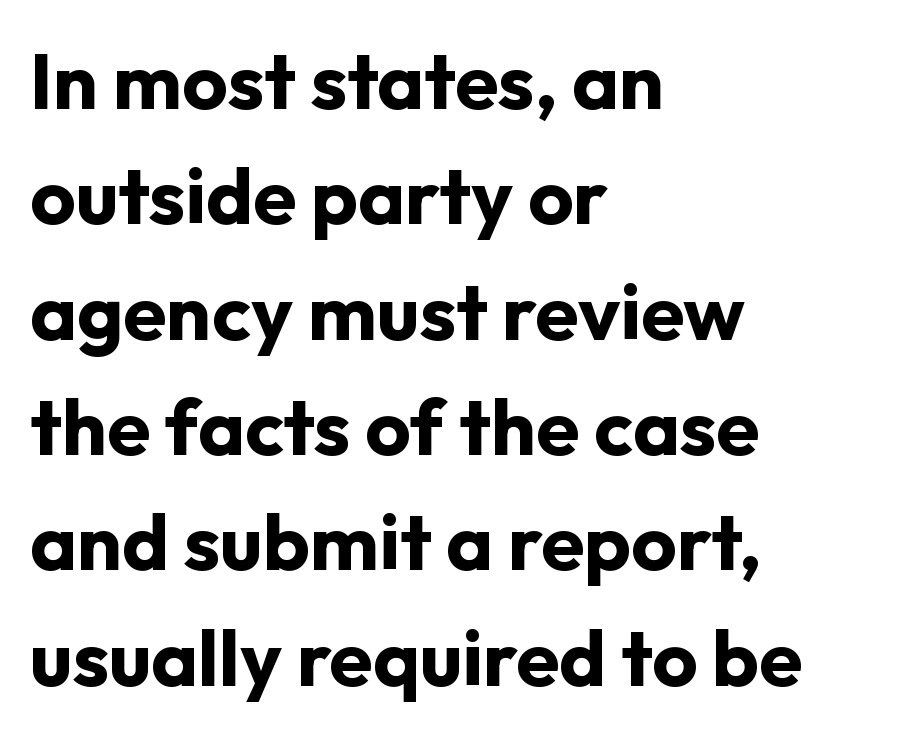
Grotesque or geometric, the face here clearly has no serifs. The area under the type is left untouched. Caption: standard tracking, unaltered. These lines stack with their left ends in a neat column. The glyphs have the mass of a bold cut. Spacing verdict: proportional, widths tailored to each character.
